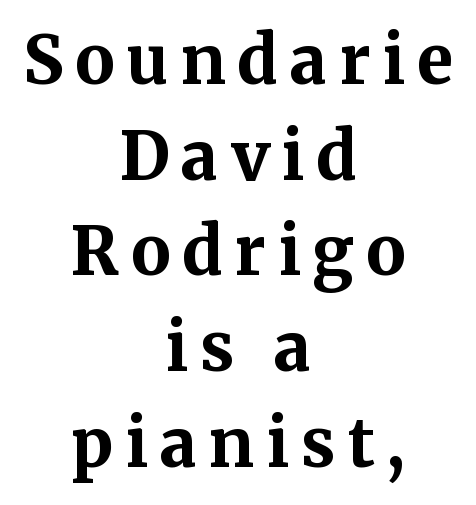
It's the straight-up-and-down kind of type. Horizontally, the lines are justified to the midpoint only. The text was rendered using a seriffed face with decorative stroke endings. Emphasis by weight is at full strength: bold. The passage shown is typed in a proportional face where columns would drift.
